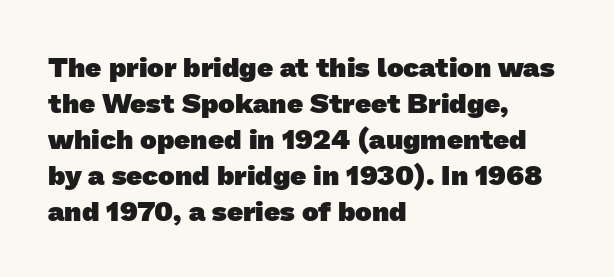
Do the characters align in a grid? No, the font is proportional. What kind of face is this? One without serifs — a sans. The letterforms sit shoulder to shoulder at normal distance. All the whitespace from short lines collects on the right. Set as a true bold cut, around the 700 mark. The leading is moderate, giving the passage an even texture.
